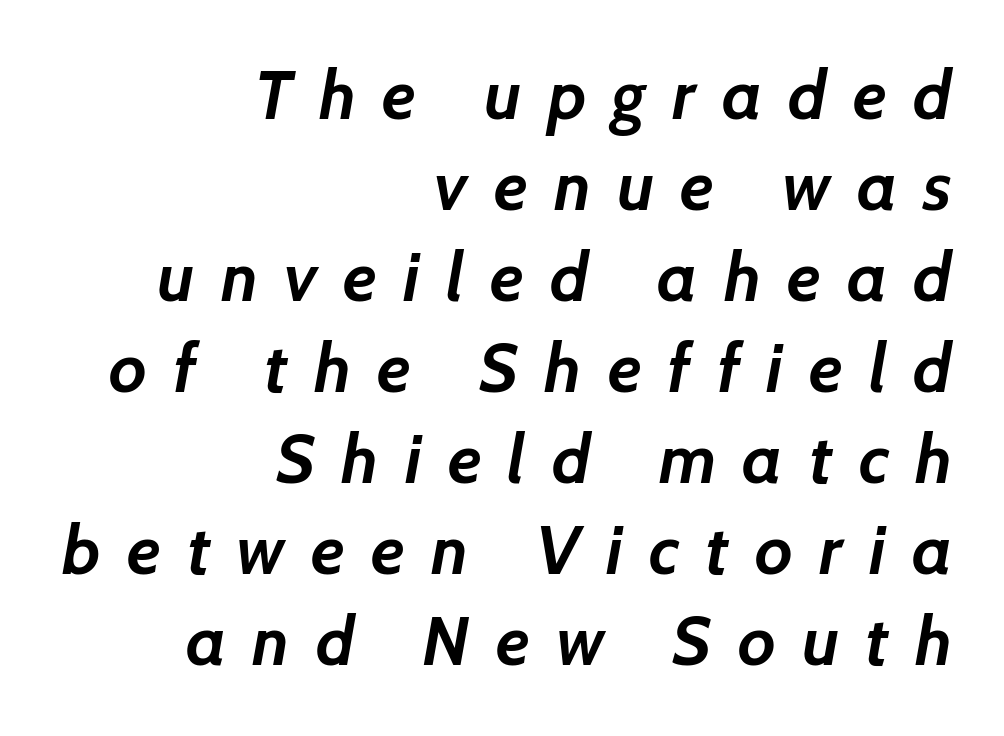
The image shows 69 px semibold sans-serif type; set right-aligned, normal line spacing (1.32x), unusually wide letter spacing (+0.38 em), not underlined; low stroke contrast and a medium x-height.
